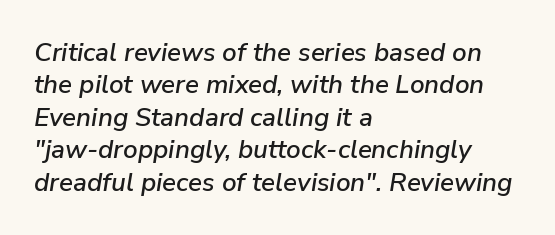
{"italic": "yes", "lean": "right", "slant_degrees": 9, "underline": "no", "align": "left", "line_spacing": "normal", "line_spacing_ratio": 1.25, "letter_spacing": "normal", "letter_spacing_em": 0.0, "glyph_px": 26}
